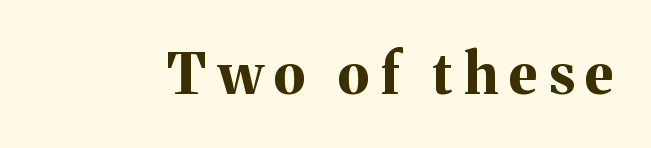
Q: Is the text bold? A: Yes.
Q: Is the text italic (slanted)? A: No, it is upright.
Q: Is the typeface a serif or a sans-serif typeface? A: Serif.
Q: Is the text underlined? A: No.
Q: Is the spacing between letters normal or unusually wide? A: Unusually wide.
Q: Width (condensed, normal, or wide)? A: Normal.
Q: Stroke contrast? A: Medium.
Q: x-height? A: Medium.
Q: Monospaced? A: No.
